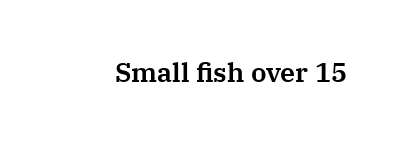
{"italic": "no", "underline": "no", "letter_spacing": "normal", "letter_spacing_em": 0.0, "glyph_px": 27}
